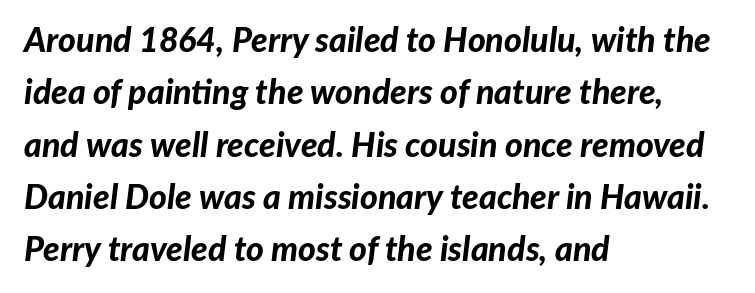
Q: Is the text bold? A: Yes.
Q: Is the text italic (slanted)? A: Yes, it leans right by about 7 degrees.
Q: Is the text underlined? A: No.
Q: How is the paragraph aligned? A: Left-aligned.
Q: Is the spacing between letters normal or unusually wide? A: Normal.
Q: Is the spacing between lines tight, normal or loose? A: Normal.
Q: Width (condensed, normal, or wide)? A: Normal.
Q: Stroke contrast? A: Low.
Q: x-height? A: Medium.
Q: Monospaced? A: No.
